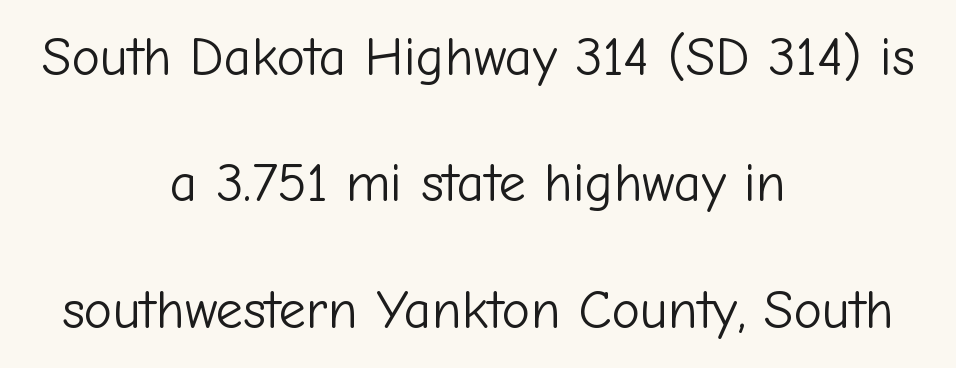
The image shows 54 px light sans-serif type, upright; set centered, loose line spacing (2.34x), normal letter spacing, not underlined; low stroke contrast and a medium x-height.
